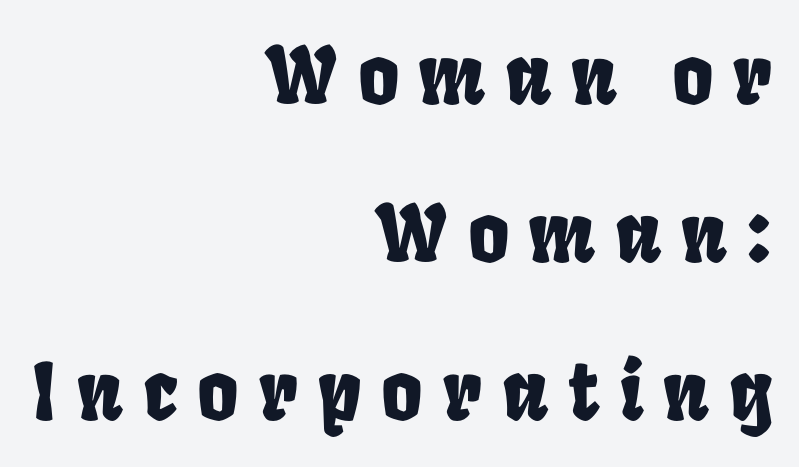
{"width": "condensed", "stroke_contrast": "low", "x_height": "large", "monospaced": "no", "underline": "no", "align": "right", "line_spacing": "loose", "line_spacing_ratio": 2.0, "letter_spacing": "wide", "letter_spacing_em": 0.25, "glyph_px": 79}
